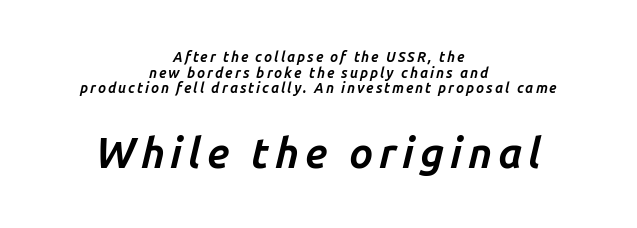
{"italic": "yes", "lean": "right", "slant_degrees": 14, "bold": "yes", "weight": "bold", "width": "normal", "stroke_contrast": "low", "x_height": "medium", "monospaced": "no", "underline": "no", "align": "center", "line_spacing": "tight", "line_spacing_ratio": 1.11, "larger_block": "second", "size_ratio": 3.0, "glyph_px": 42}
